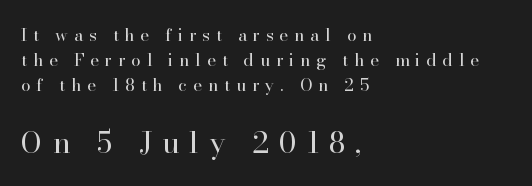
The space between consecutive lines is moderate. The area under the type is left untouched. Note: serifs present on the glyphs. Look at the tracking — it's clearly loosened, letters drifting apart. Proportional: the letters do not fall into vertical columns.
